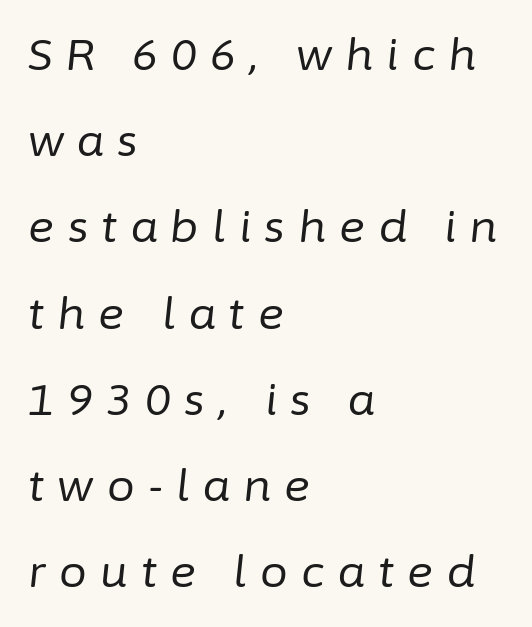
The image shows 44 px regular-weight type, italic (leaning right); set left-aligned, loose line spacing (1.96x), unusually wide letter spacing (+0.3 em), not underlined; low stroke contrast and a medium x-height.
